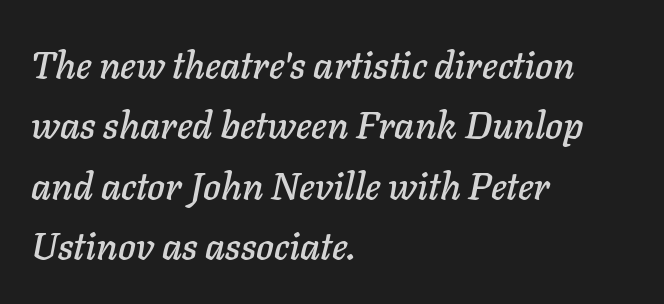
{"italic": "yes", "lean": "right", "slant_degrees": 11, "width": "normal", "stroke_contrast": "low", "x_height": "medium", "monospaced": "no", "underline": "no", "align": "left", "line_spacing": "normal", "line_spacing_ratio": 1.59, "letter_spacing": "normal", "letter_spacing_em": 0.0, "glyph_px": 38}
